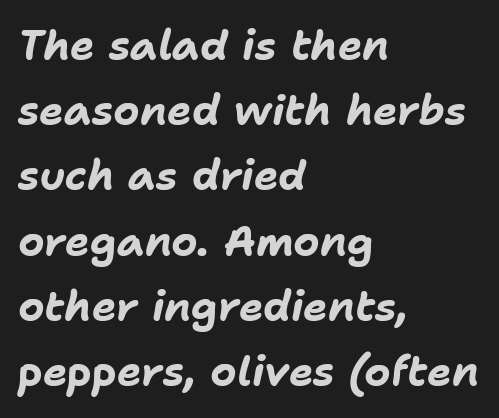
Q: Is the text bold? A: Yes.
Q: Is the text italic (slanted)? A: Yes, it leans right by about 11 degrees.
Q: Is the text underlined? A: No.
Q: How is the paragraph aligned? A: Left-aligned.
Q: Is the spacing between letters normal or unusually wide? A: Normal.
Q: Is the spacing between lines tight, normal or loose? A: Normal.
Q: Width (condensed, normal, or wide)? A: Normal.
Q: Stroke contrast? A: Low.
Q: x-height? A: Medium.
Q: Monospaced? A: No.
